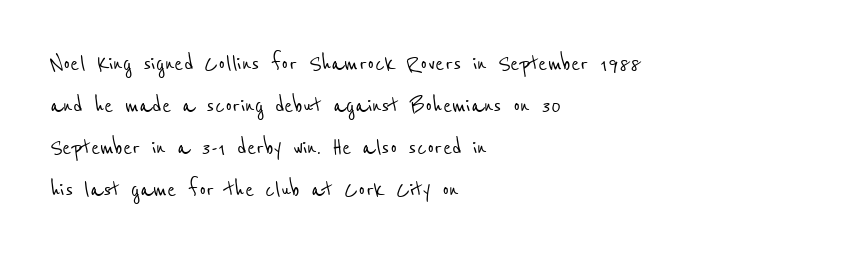
Words float on clear page, feet unadorned. The block of text has a typical density, with ordinary space between rows. You could call the tracking neutral — neither tight nor loose. Teacher's note: observe the even left margin — that is flush-left alignment.
